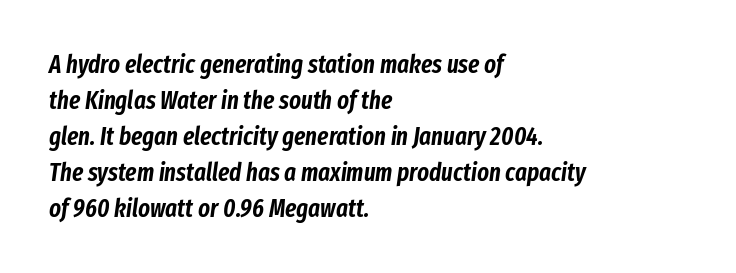
{"italic": "yes", "lean": "right", "slant_degrees": 8, "underline": "no", "align": "left", "line_spacing": "normal", "line_spacing_ratio": 1.44, "letter_spacing": "normal", "letter_spacing_em": 0.0, "glyph_px": 25}
